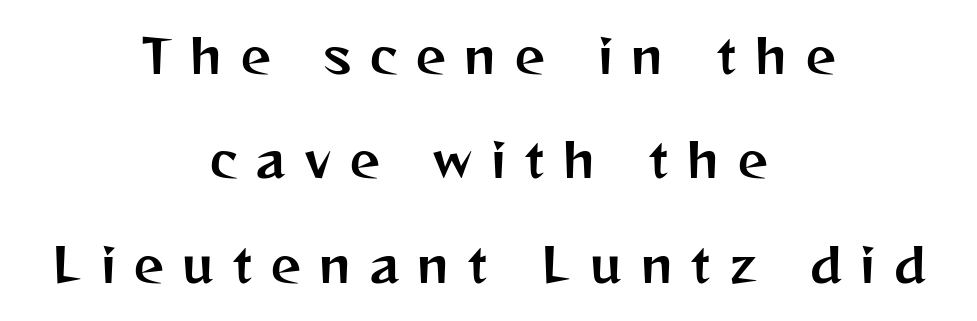
The image shows 47 px sans-serif type, upright; set centered, loose line spacing (2.22x), unusually wide letter spacing (+0.4 em), not underlined; medium stroke contrast and a medium x-height.
